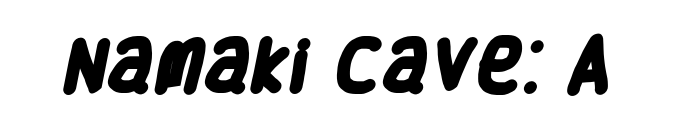
{"serif": "no", "bold": "yes", "weight": "heavy", "width": "condensed", "stroke_contrast": "low", "x_height": "large", "monospaced": "no", "underline": "no", "letter_spacing": "normal", "letter_spacing_em": 0.0, "glyph_px": 57}
